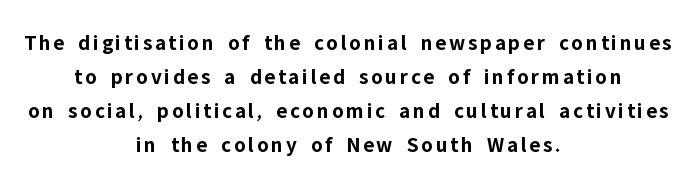
These lines are centered, leaving both edges ragged. Quick note: interline space is typical. Posture: straight, roman, zero tilt. Descenders are the only things crossing below the line. Chunky letters — that's bold for sure.
